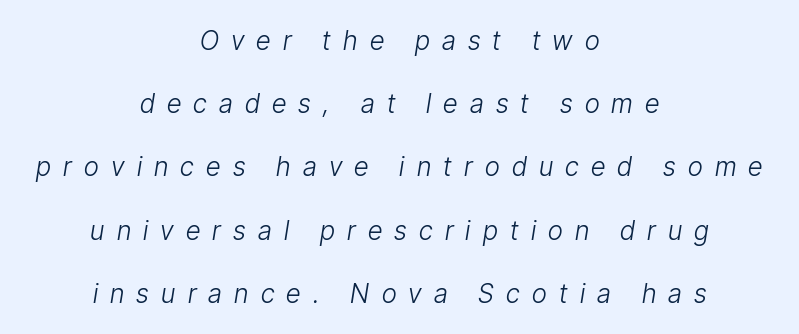
Q: Is the text bold? A: No.
Q: Is the text italic (slanted)? A: Yes, it leans right by about 9 degrees.
Q: Is the text underlined? A: No.
Q: How is the paragraph aligned? A: Centered.
Q: Is the spacing between letters normal or unusually wide? A: Unusually wide.
Q: Is the spacing between lines tight, normal or loose? A: Loose.
